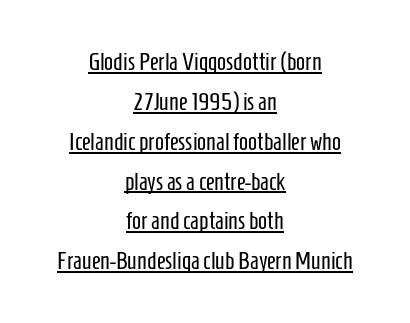
A quiet, ordinary-to-light weight characterises the typeface. The rows are spaced the way most documents space them. Short and long lines alike share a common midpoint. Ascenders rise straight up at ninety degrees. A typographer would call this underscored text. Words appear dense and cohesive because spacing is normal.
